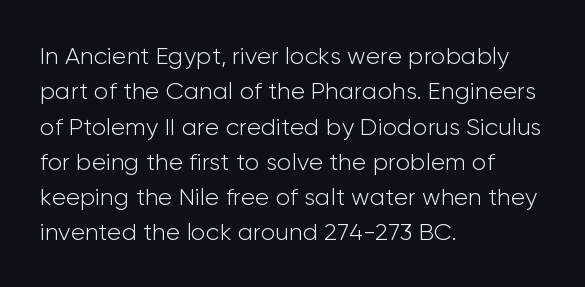
{"italic": "no", "bold": "no", "underline": "no", "align": "left", "line_spacing": "normal", "line_spacing_ratio": 1.47, "letter_spacing": "normal", "letter_spacing_em": 0.0, "glyph_px": 24}
